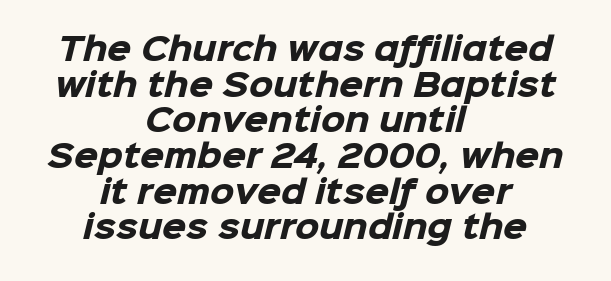
{"serif": "no", "bold": "yes", "weight": "heavy", "width": "normal", "stroke_contrast": "low", "x_height": "medium", "monospaced": "no", "underline": "no", "align": "center", "line_spacing": "tight", "line_spacing_ratio": 1.15, "letter_spacing": "normal", "letter_spacing_em": 0.0, "glyph_px": 31}
